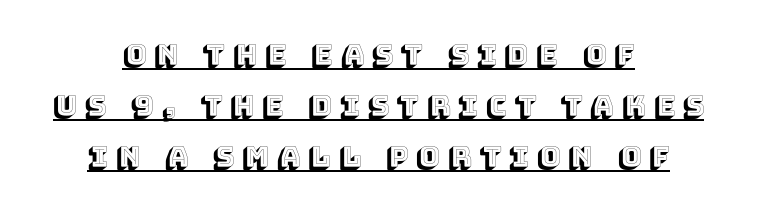
Q: Is the text italic (slanted)? A: No, it is upright.
Q: Is the text underlined? A: Yes.
Q: How is the paragraph aligned? A: Centered.
Q: Is the spacing between letters normal or unusually wide? A: Unusually wide.
Q: Width (condensed, normal, or wide)? A: Normal.
Q: x-height? A: Large.
Q: Monospaced? A: No.
